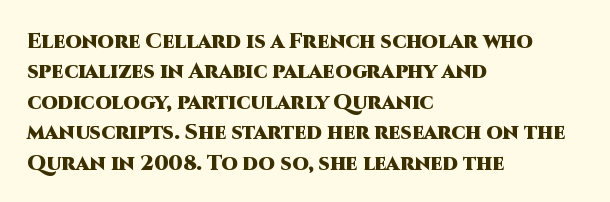
Notice how the stems are strictly vertical — no italics here. These words are printed bold, with thick strokes throughout. Leading: standard. You could call the tracking neutral — neither tight nor loose. The rendering anchors every line to the left-hand side. The words here are not underlined.
